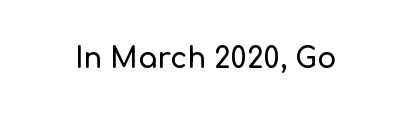
Tracking here is standard; glyphs follow each other at the usual distance. You can tell it's not italic because the verticals are truly vertical. Typographically, this falls in the sans-serif category. The letters advance in unequal steps, a hallmark of proportional type. No word sits above an underline.
